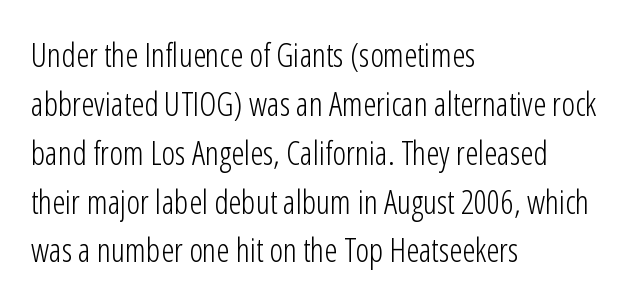
Q: Is the text bold? A: No.
Q: Is the text italic (slanted)? A: No, it is upright.
Q: Is the typeface a serif or a sans-serif typeface? A: Sans-serif.
Q: Is the text underlined? A: No.
Q: How is the paragraph aligned? A: Left-aligned.
Q: Is the spacing between letters normal or unusually wide? A: Normal.
Q: Is the spacing between lines tight, normal or loose? A: Normal.
Q: Width (condensed, normal, or wide)? A: Condensed.
Q: Stroke contrast? A: Low.
Q: x-height? A: Medium.
Q: Monospaced? A: No.
